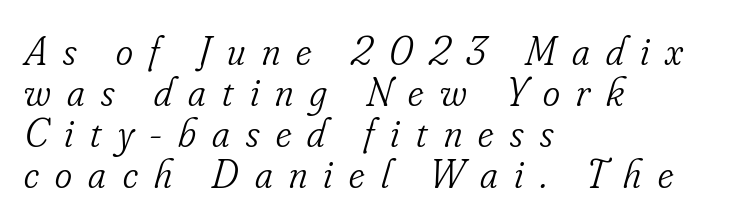
{"serif": "yes", "italic": "yes", "lean": "right", "slant_degrees": 16, "bold": "no", "weight": "light", "width": "condensed", "stroke_contrast": "low", "x_height": "small", "monospaced": "no", "underline": "no", "align": "left", "line_spacing": "tight", "line_spacing_ratio": 1.0, "letter_spacing": "wide", "letter_spacing_em": 0.4, "glyph_px": 41}
